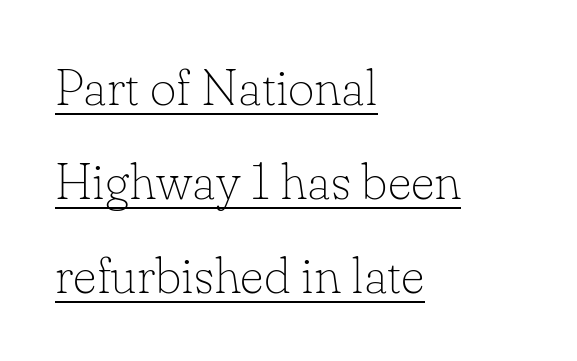
Layout note: lines flush left. Is this a fixed-width face? No — the glyphs have proportional, varying widths. Is there an underline? Yes — a line sits under the letters. Observe the serifs anchoring each vertical stroke in this sample.
